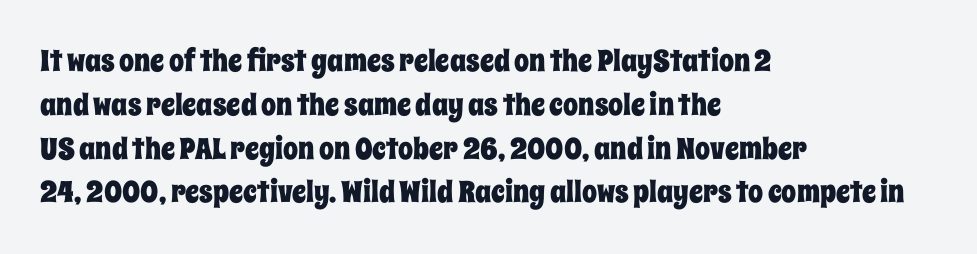
Q: Is the text italic (slanted)? A: No, it is upright.
Q: Is the text underlined? A: No.
Q: How is the paragraph aligned? A: Left-aligned.
Q: Is the spacing between letters normal or unusually wide? A: Normal.
Q: Is the spacing between lines tight, normal or loose? A: Normal.
Q: Width (condensed, normal, or wide)? A: Condensed.
Q: Stroke contrast? A: Low.
Q: x-height? A: Large.
Q: Monospaced? A: No.
